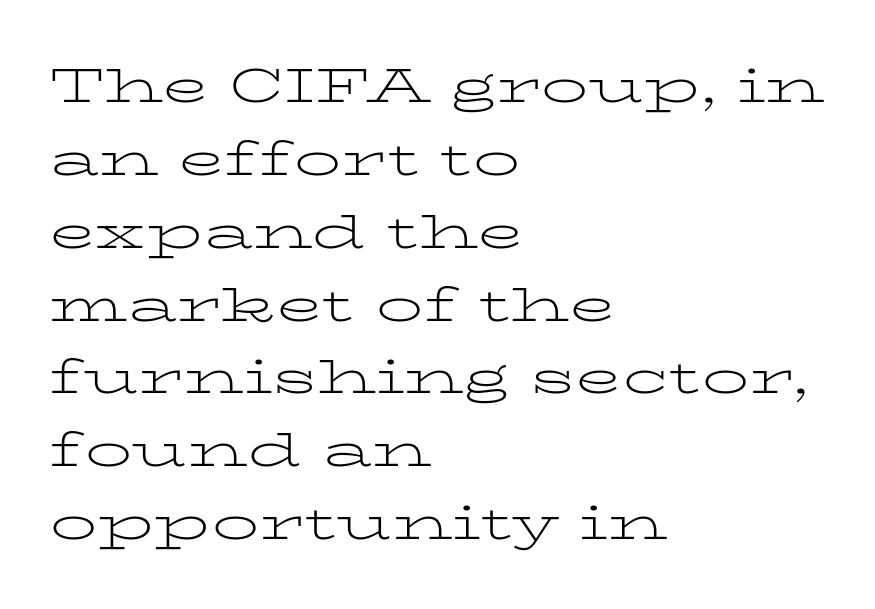
{"serif": "yes", "italic": "no", "bold": "no", "weight": "light", "width": "wide", "stroke_contrast": "low", "x_height": "medium", "monospaced": "no", "underline": "no", "align": "left", "line_spacing": "normal", "line_spacing_ratio": 1.55, "letter_spacing": "normal", "letter_spacing_em": 0.0, "glyph_px": 47}
